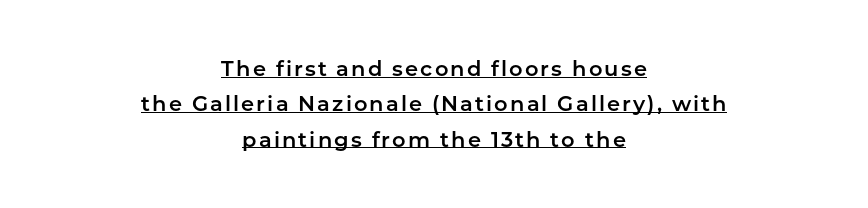
Somebody hit Ctrl+U on this one — the words are underlined. Casual observation: everything's sitting right in the middle. Leading matches the norm, producing a regular column. The type sits square on the baseline with zero lean.
